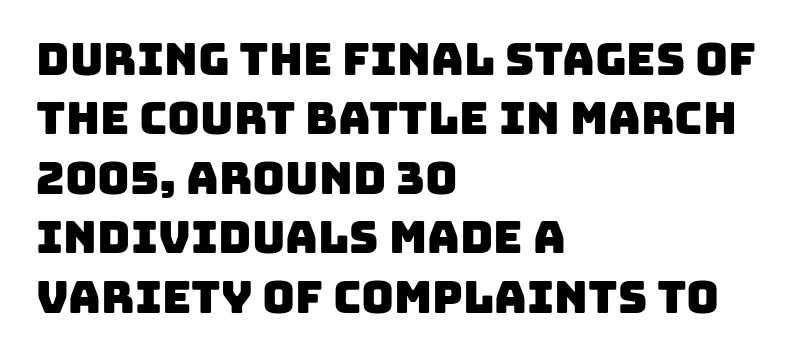
{"serif": "no", "width": "normal", "stroke_contrast": "low", "x_height": "large", "monospaced": "no", "underline": "no", "align": "left", "line_spacing": "normal", "line_spacing_ratio": 1.32, "letter_spacing": "normal", "letter_spacing_em": 0.0, "glyph_px": 45}
